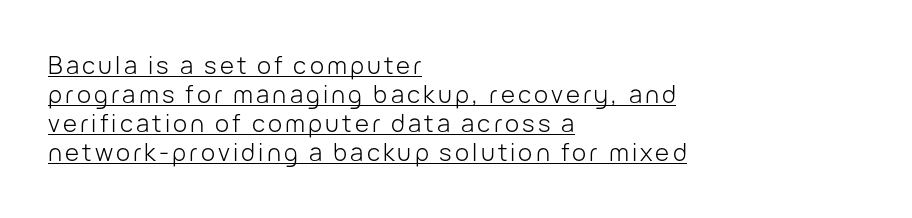
Q: Is the text bold? A: No.
Q: Is the text italic (slanted)? A: No, it is upright.
Q: Is the text underlined? A: Yes.
Q: How is the paragraph aligned? A: Left-aligned.
